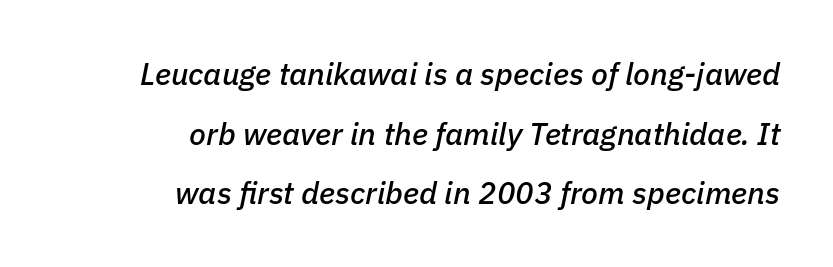
Q: Is the text italic (slanted)? A: Yes, it leans right by about 11 degrees.
Q: Is the text underlined? A: No.
Q: How is the paragraph aligned? A: Right-aligned.
Q: Is the spacing between letters normal or unusually wide? A: Normal.
Q: Is the spacing between lines tight, normal or loose? A: Loose.
Q: Width (condensed, normal, or wide)? A: Normal.
Q: Stroke contrast? A: Low.
Q: x-height? A: Medium.
Q: Monospaced? A: No.
